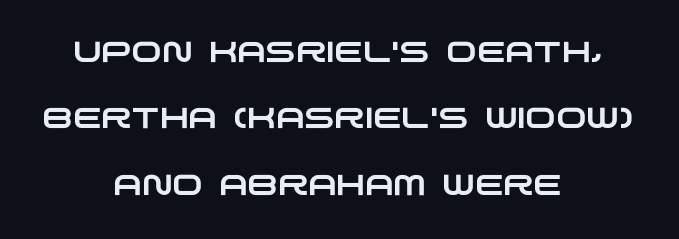
The image shows 29 px wide sans-serif type; set centered, loose line spacing (2.29x), normal letter spacing, not underlined; low stroke contrast and a large x-height.
